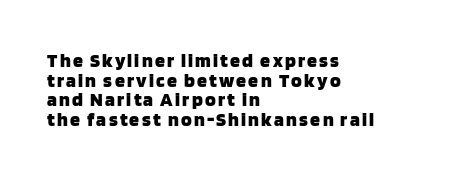
The lines are packed closely together with very little leading. Heavy, bold letterforms. If you drew a line through each stem, it would be perfectly vertical. If you drew a ruler down the left edge, every line would touch it. The zone under the glyphs is completely vacant.
